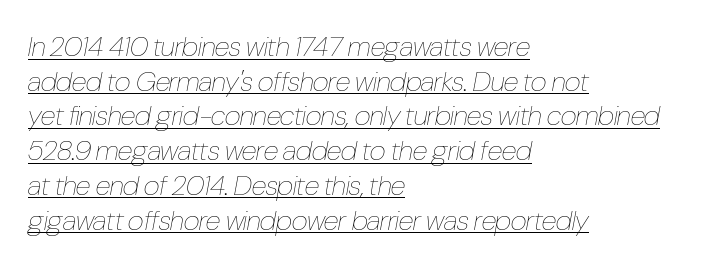
{"italic": "yes", "lean": "right", "slant_degrees": 10, "bold": "no", "weight": "thin", "width": "condensed", "stroke_contrast": "low", "x_height": "medium", "monospaced": "no", "underline": "yes", "align": "left", "line_spacing_ratio": 1.24, "letter_spacing": "normal", "letter_spacing_em": 0.0, "glyph_px": 28}
